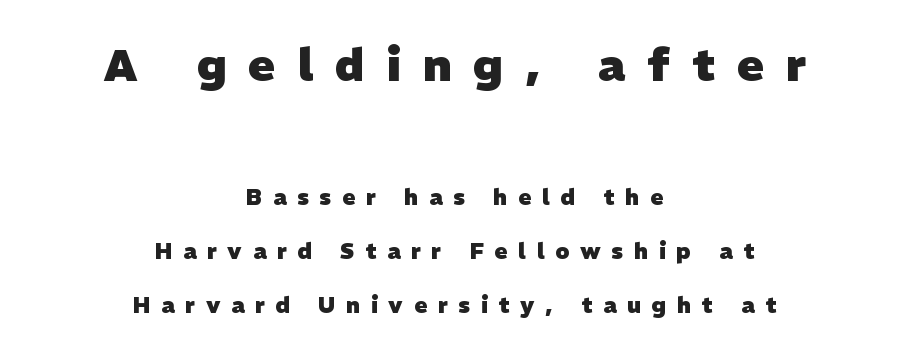
{"serif": "no", "bold": "yes", "weight": "heavy", "width": "normal", "stroke_contrast": "low", "x_height": "medium", "monospaced": "no", "underline": "no", "align": "center", "line_spacing": "loose", "line_spacing_ratio": 2.46, "letter_spacing": "wide", "letter_spacing_em": 0.49, "larger_block": "first", "size_ratio": 2.05, "glyph_px": 45}
